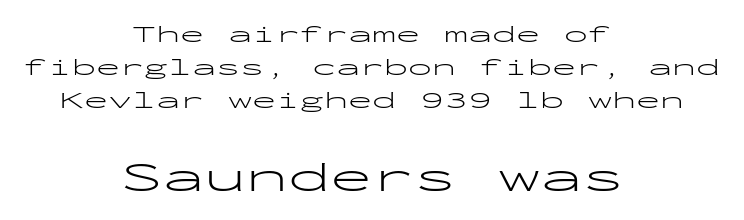
You could count columns in this text — the font is strictly monospaced. Heaviness? Minimal to ordinary, like unemphasized prose. Letter spacing: default. Teacher's note: observe the equal gaps on both sides — that is centered alignment. Just letters on the line, the space beneath them empty. Style check: upright.
